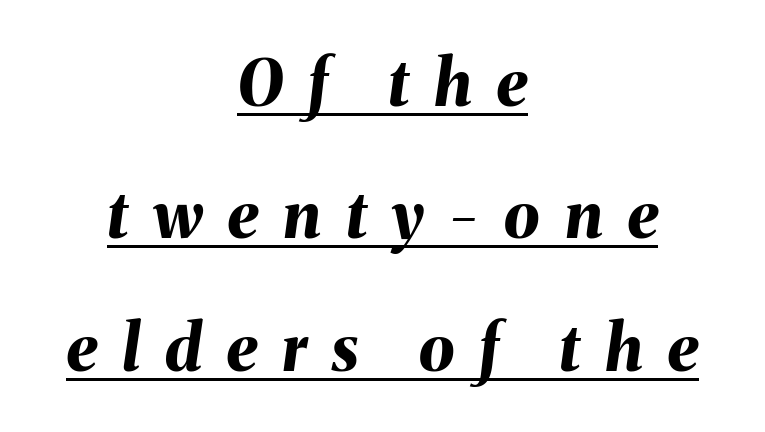
The image shows 64 px bold type, italic (leaning right); set centered, loose line spacing (2.07x), unusually wide letter spacing (+0.39 em), underlined; medium stroke contrast and a medium x-height.
